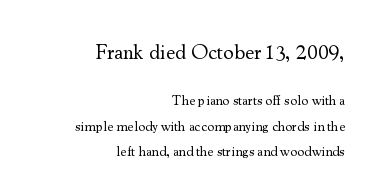
{"italic": "no", "bold": "no", "underline": "no", "align": "right", "line_spacing_ratio": 1.83, "letter_spacing": "normal", "letter_spacing_em": 0.0, "larger_block": "first", "size_ratio": 1.5, "glyph_px": 21}
